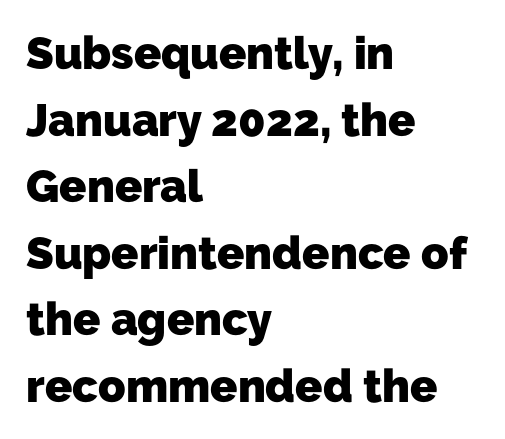
Q: Is the text bold? A: Yes.
Q: Is the typeface a serif or a sans-serif typeface? A: Sans-serif.
Q: Is the text underlined? A: No.
Q: How is the paragraph aligned? A: Left-aligned.
Q: Is the spacing between letters normal or unusually wide? A: Normal.
Q: Is the spacing between lines tight, normal or loose? A: Normal.
Q: Width (condensed, normal, or wide)? A: Normal.
Q: Stroke contrast? A: Low.
Q: x-height? A: Medium.
Q: Monospaced? A: No.
